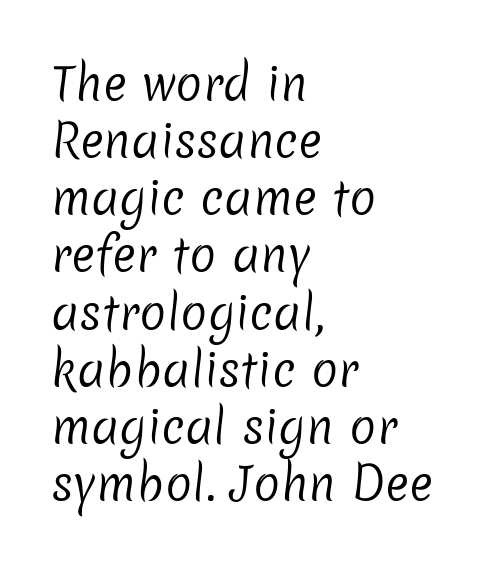
Q: Is the text bold? A: No.
Q: Is the typeface a serif or a sans-serif typeface? A: Sans-serif.
Q: Is the text underlined? A: No.
Q: How is the paragraph aligned? A: Left-aligned.
Q: Is the spacing between letters normal or unusually wide? A: Normal.
Q: Is the spacing between lines tight, normal or loose? A: Normal.
Q: Width (condensed, normal, or wide)? A: Normal.
Q: Stroke contrast? A: Low.
Q: x-height? A: Medium.
Q: Monospaced? A: No.
